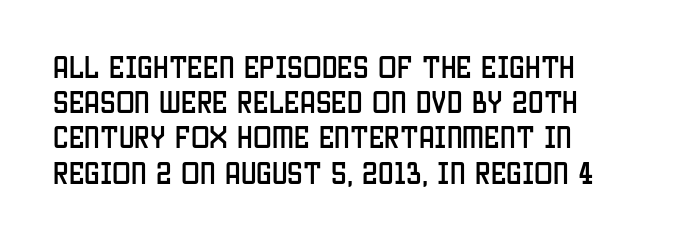
{"italic": "no", "underline": "no", "align": "left", "line_spacing": "normal", "line_spacing_ratio": 1.41, "letter_spacing": "normal", "letter_spacing_em": 0.0, "glyph_px": 25}
